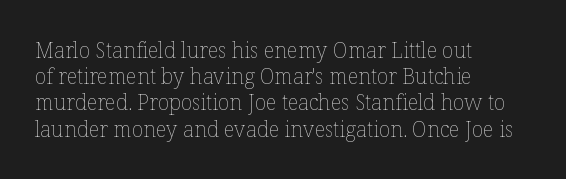
{"italic": "no", "bold": "no", "underline": "no", "align": "left", "line_spacing": "normal", "line_spacing_ratio": 1.25, "letter_spacing": "normal", "letter_spacing_em": 0.0, "glyph_px": 21}
